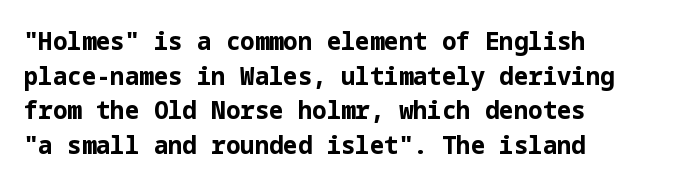
The image shows 24 px bold type, upright; set left-aligned, normal line spacing (1.44x), normal letter spacing, not underlined.
